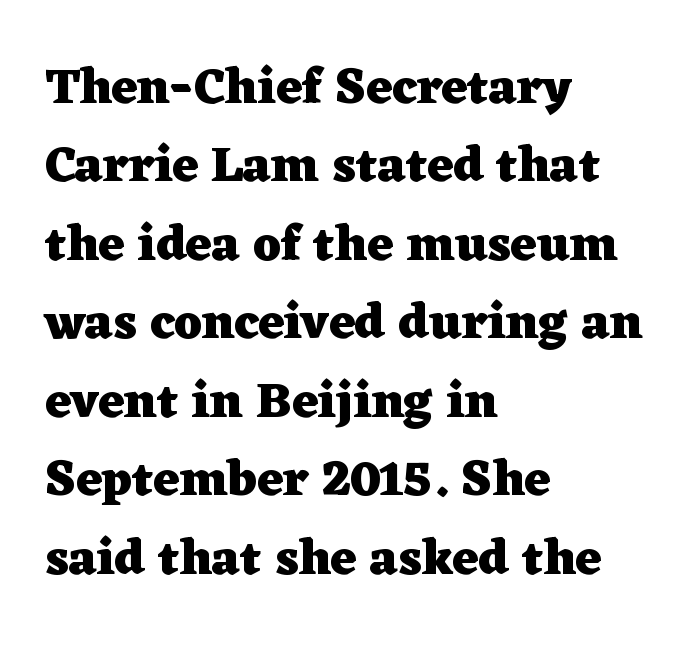
{"serif": "yes", "italic": "no", "bold": "yes", "weight": "heavy", "width": "wide", "stroke_contrast": "low", "x_height": "medium", "monospaced": "no", "underline": "no", "align": "left", "line_spacing": "normal", "line_spacing_ratio": 1.57, "letter_spacing": "normal", "letter_spacing_em": 0.0, "glyph_px": 50}
